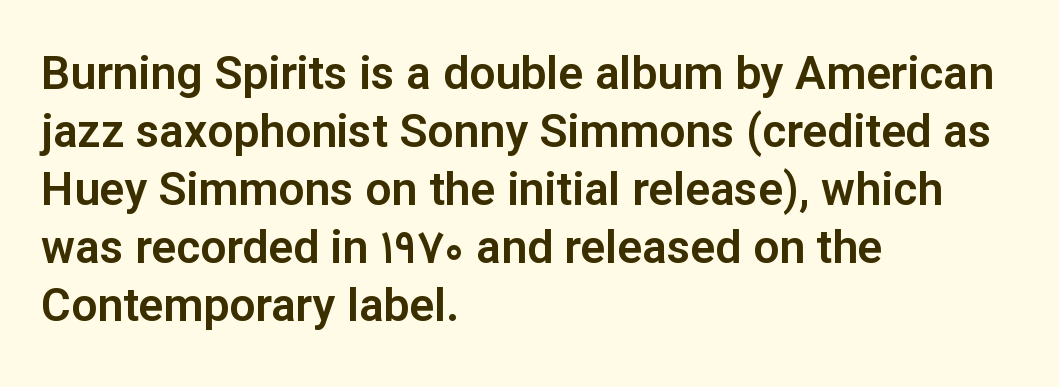
Q: Is the text italic (slanted)? A: No, it is upright.
Q: Is the typeface a serif or a sans-serif typeface? A: Sans-serif.
Q: Is the text underlined? A: No.
Q: How is the paragraph aligned? A: Left-aligned.
Q: Is the spacing between letters normal or unusually wide? A: Normal.
Q: Is the spacing between lines tight, normal or loose? A: Normal.
Q: Width (condensed, normal, or wide)? A: Normal.
Q: Stroke contrast? A: Low.
Q: x-height? A: Medium.
Q: Monospaced? A: No.
